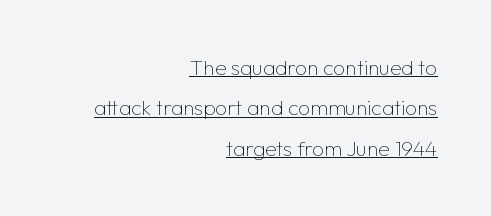
Q: Is the text bold? A: No.
Q: Is the text italic (slanted)? A: No, it is upright.
Q: Is the text underlined? A: Yes.
Q: How is the paragraph aligned? A: Right-aligned.
Q: Is the spacing between letters normal or unusually wide? A: Normal.
Q: Is the spacing between lines tight, normal or loose? A: Loose.
